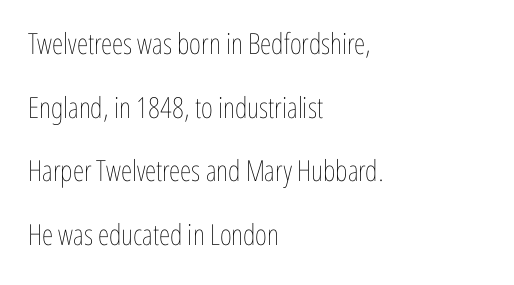
The image shows 29 px thin, condensed type, upright; set left-aligned, loose line spacing (2.19x), normal letter spacing, not underlined; low stroke contrast and a medium x-height.
